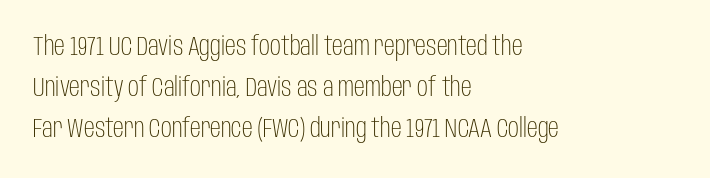
On a weight scale, this lands at 450 or below. The passage shown has conventional tracking throughout. A normal amount of white space separates one row of letters from the next. The rag falls on the right side of this text block.
